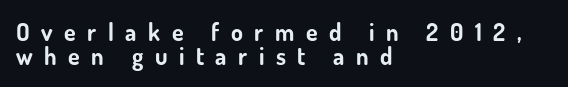
If you drew a ruler down the left edge, every line would touch it. Italic? Not at all — the glyphs are vertical. Look at the tracking — it's clearly loosened, letters drifting apart. The font is running at its bold setting. Clear beneath every line of the passage.
